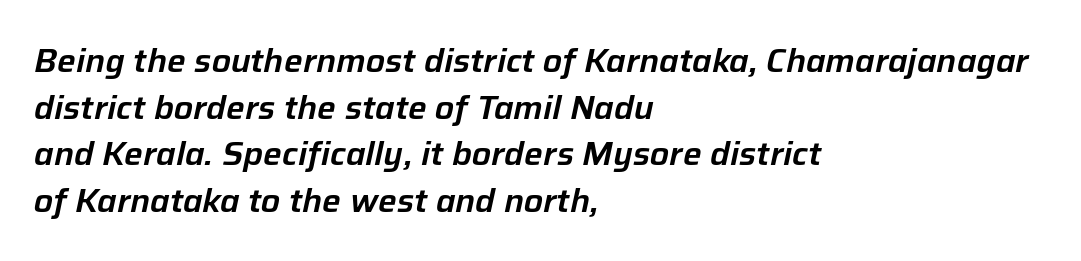
Observe the ordinary spacing: letters are neighbours, not strangers. The rendering anchors every line to the left-hand side. Check the space under the baseline: it is left empty. The passage shown is typed in a proportional face where columns would drift. The typography opts for an oblique posture over an upright one. A normal amount of white space separates one row of letters from the next.
